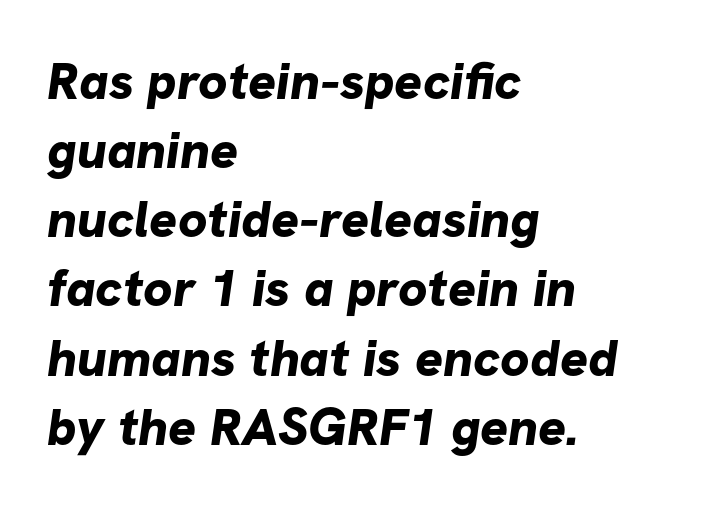
Q: Is the text bold? A: Yes.
Q: Is the typeface a serif or a sans-serif typeface? A: Sans-serif.
Q: Is the text underlined? A: No.
Q: How is the paragraph aligned? A: Left-aligned.
Q: Is the spacing between letters normal or unusually wide? A: Normal.
Q: Is the spacing between lines tight, normal or loose? A: Normal.
Q: Width (condensed, normal, or wide)? A: Normal.
Q: Stroke contrast? A: Low.
Q: x-height? A: Medium.
Q: Monospaced? A: No.
